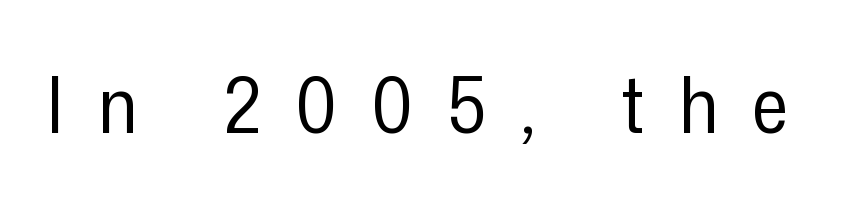
The image shows 79 px regular-weight, condensed sans-serif type, upright; set unusually wide letter spacing (+0.44 em), not underlined; low stroke contrast and a medium x-height.
